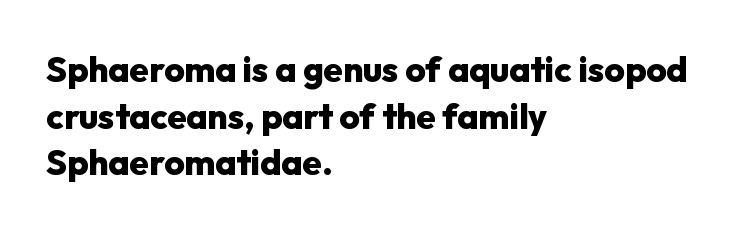
The image shows 35 px heavy sans-serif type, upright; set left-aligned, normal line spacing (1.33x), normal letter spacing, not underlined; low stroke contrast and a medium x-height.
